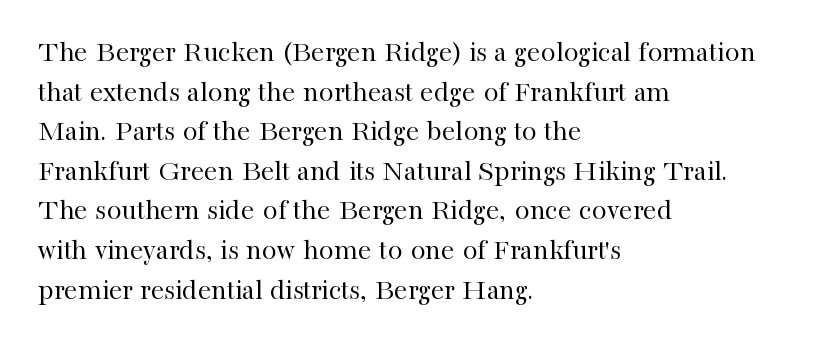
Q: Is the text bold? A: No.
Q: Is the text italic (slanted)? A: No, it is upright.
Q: Is the typeface a serif or a sans-serif typeface? A: Serif.
Q: Is the text underlined? A: No.
Q: How is the paragraph aligned? A: Left-aligned.
Q: Is the spacing between letters normal or unusually wide? A: Normal.
Q: Is the spacing between lines tight, normal or loose? A: Normal.
Q: Width (condensed, normal, or wide)? A: Normal.
Q: Stroke contrast? A: High.
Q: x-height? A: Medium.
Q: Monospaced? A: No.
